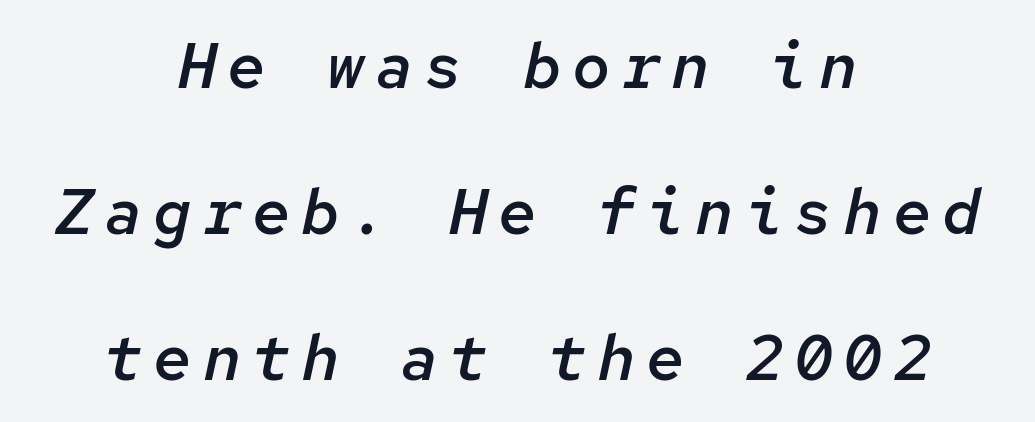
Regarding leading, the lines here are spaced well apart. Each letter, wide or thin by design, is forced into the same width here. The text carries the slant typical of an italic or oblique font. Caption: semibold face, moderately heavy strokes.
